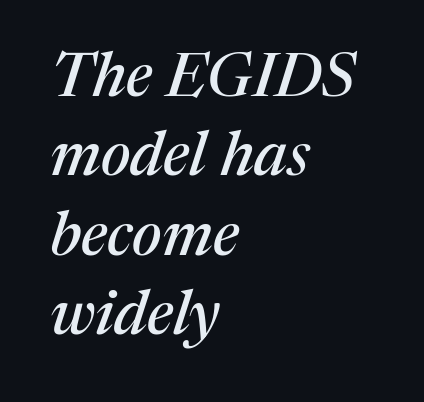
{"serif": "yes", "italic": "yes", "lean": "right", "slant_degrees": 17, "width": "normal", "stroke_contrast": "medium", "x_height": "medium", "monospaced": "no", "underline": "no", "align": "left", "line_spacing": "normal", "line_spacing_ratio": 1.28, "letter_spacing": "normal", "letter_spacing_em": 0.0, "glyph_px": 62}
